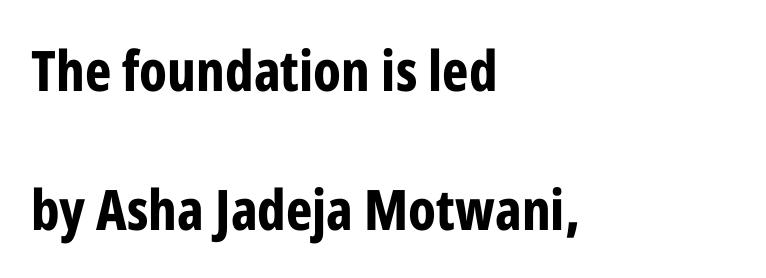
The image shows 56 px bold, condensed sans-serif type, upright; set left-aligned, loose line spacing (2.48x), normal letter spacing, not underlined; low stroke contrast and a medium x-height.
